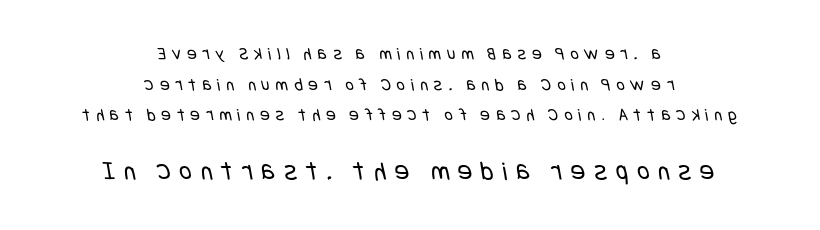
Q: Is the text bold? A: No.
Q: Is the text underlined? A: No.
Q: How is the paragraph aligned? A: Centered.
Q: Is the spacing between letters normal or unusually wide? A: Unusually wide.
Q: Is the spacing between lines tight, normal or loose? A: Normal.
Q: Which block of text is set in a larger size, the first (top) or the second (bottom)? A: The second (bottom) one.
